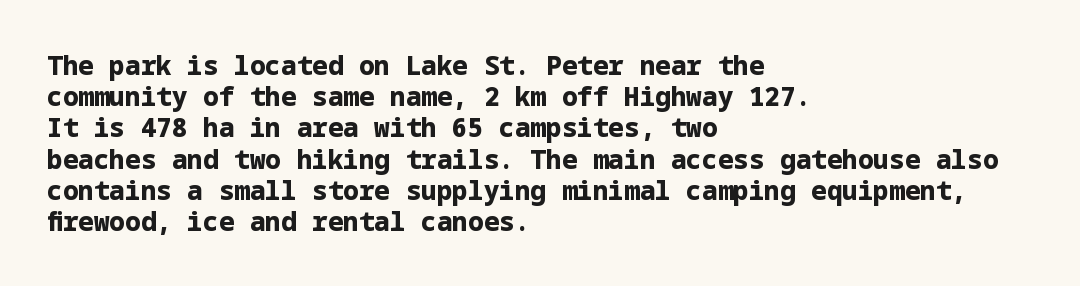
Q: Is the text bold? A: Yes.
Q: Is the text italic (slanted)? A: No, it is upright.
Q: Is the text underlined? A: No.
Q: How is the paragraph aligned? A: Left-aligned.
Q: Is the spacing between letters normal or unusually wide? A: Normal.
